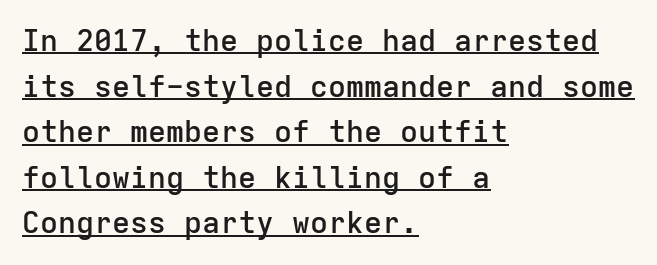
The image shows 30 px semibold sans-serif type, upright, monospaced; set left-aligned, normal line spacing (1.52x), normal letter spacing, underlined; low stroke contrast and a medium x-height.
